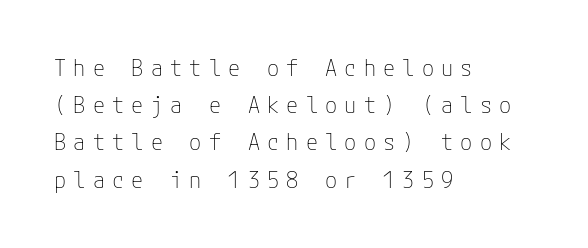
Q: Is the text bold? A: No.
Q: Is the text italic (slanted)? A: No, it is upright.
Q: Is the text underlined? A: No.
Q: How is the paragraph aligned? A: Left-aligned.
Q: Is the spacing between letters normal or unusually wide? A: Unusually wide.
Q: Is the spacing between lines tight, normal or loose? A: Normal.
